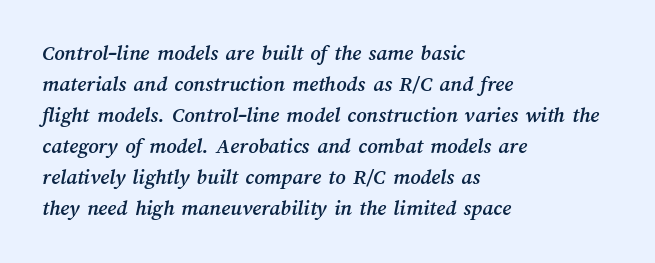
In CSS terms this would be text-align: left. Type without underlining. Does the leading feel generous? No, just average. Does extra space separate the letters? No, they use regular spacing.
